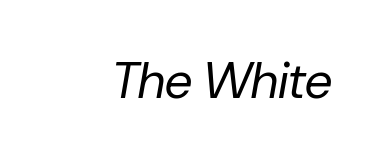
The image shows 50 px regular-weight type, italic (leaning right); set normal letter spacing, not underlined; low stroke contrast and a medium x-height.
